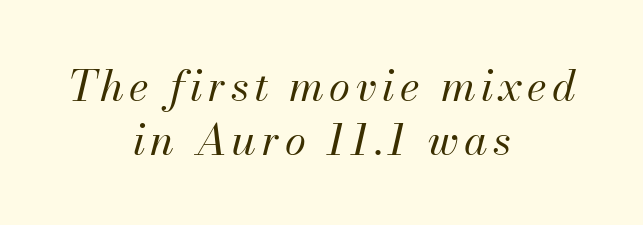
The image shows 43 px regular-weight type, italic (leaning right); set centered, normal line spacing (1.25x), not underlined; medium stroke contrast and a small x-height.
